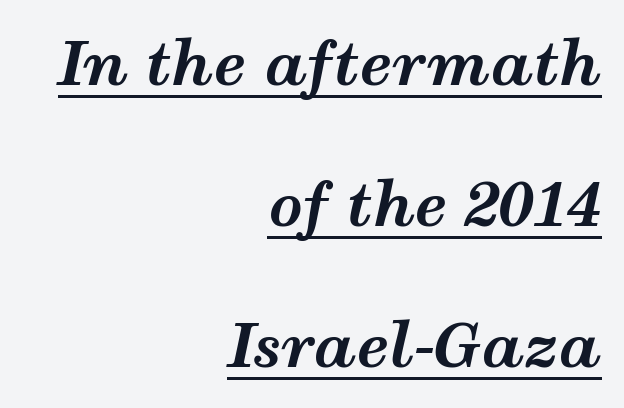
This is underlined copy, the kind a proofreader might mark for attention. Note the varied advance widths — an 'i' is clearly narrower than an 'm'. Plenty of ink on the page — the face is bold. Notice how the stems are inclined rather than vertical — that's the hallmark of italics. The compositor pushed each line to the right boundary. Tracking value appears to be zero — textbook default spacing.
